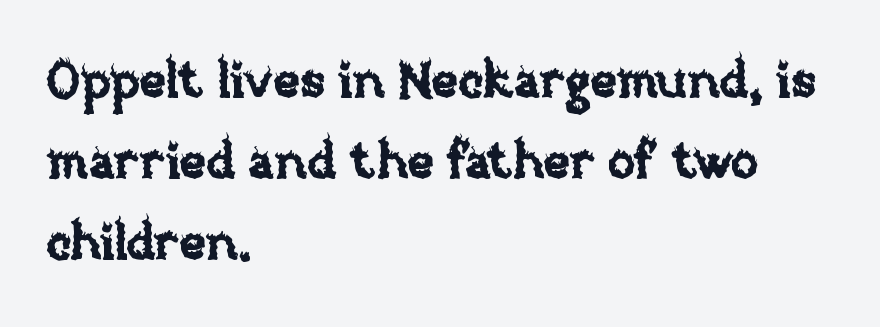
{"italic": "no", "width": "normal", "stroke_contrast": "low", "x_height": "large", "monospaced": "no", "underline": "no", "align": "left", "line_spacing": "normal", "line_spacing_ratio": 1.59, "letter_spacing": "normal", "letter_spacing_em": 0.0, "glyph_px": 51}
